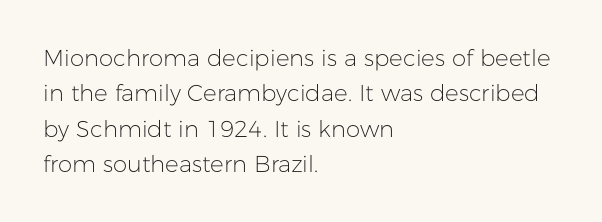
Q: Is the text bold? A: No.
Q: Is the text italic (slanted)? A: No, it is upright.
Q: Is the text underlined? A: No.
Q: How is the paragraph aligned? A: Left-aligned.
Q: Is the spacing between letters normal or unusually wide? A: Normal.
Q: Is the spacing between lines tight, normal or loose? A: Normal.
